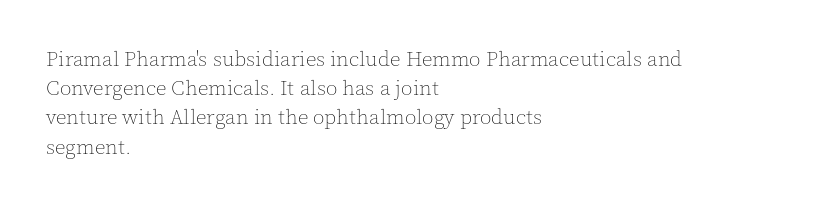
{"italic": "no", "bold": "no", "underline": "no", "align": "left", "line_spacing": "normal", "line_spacing_ratio": 1.39, "letter_spacing": "normal", "letter_spacing_em": 0.0, "glyph_px": 21}
